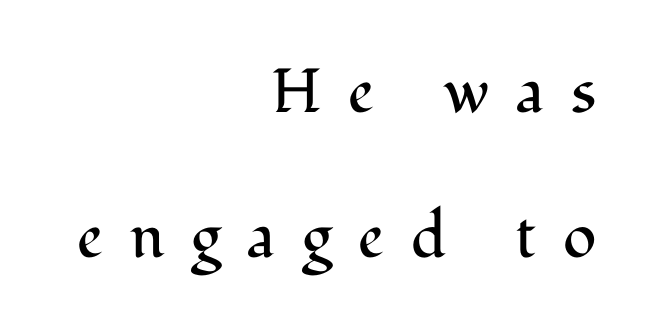
The image shows 62 px regular-weight serif type, upright; set right-aligned, loose line spacing (2.34x), unusually wide letter spacing (+0.43 em), not underlined; medium stroke contrast and a medium x-height.
